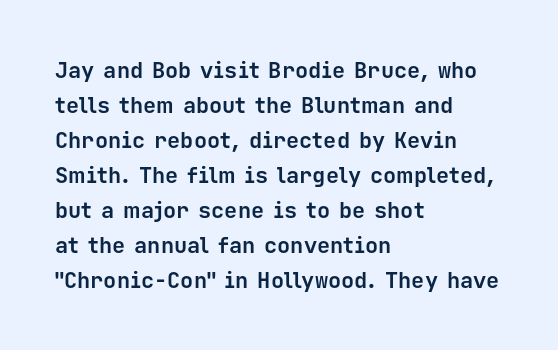
The image shows 22 px bold type, upright; set left-aligned, normal line spacing (1.59x), normal letter spacing, not underlined.
